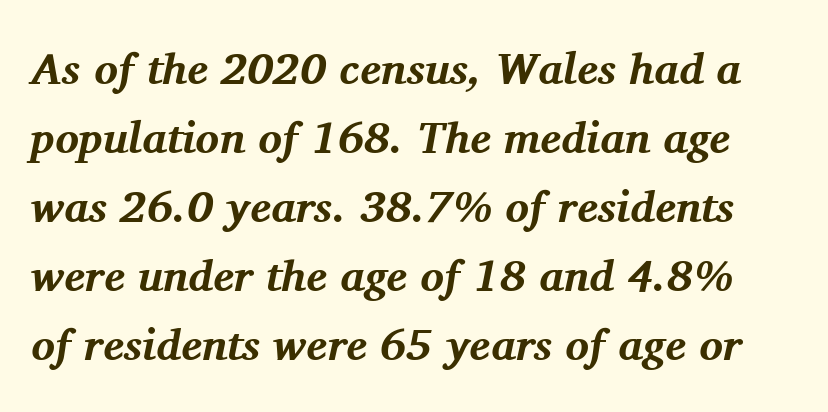
Q: Is the text bold? A: Yes.
Q: Is the text italic (slanted)? A: Yes, it leans right by about 11 degrees.
Q: Is the typeface a serif or a sans-serif typeface? A: Serif.
Q: Is the text underlined? A: No.
Q: Is the spacing between letters normal or unusually wide? A: Normal.
Q: Is the spacing between lines tight, normal or loose? A: Normal.
Q: Width (condensed, normal, or wide)? A: Normal.
Q: Stroke contrast? A: Medium.
Q: x-height? A: Medium.
Q: Monospaced? A: No.
